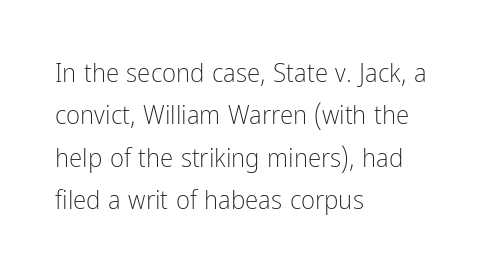
Characters follow at the spacing the type designer built in. Where is the straight margin? On the left. Weight: regular or lighter. Check the space under the baseline: it is left empty. Each new line begins a customary step beneath the previous one.
